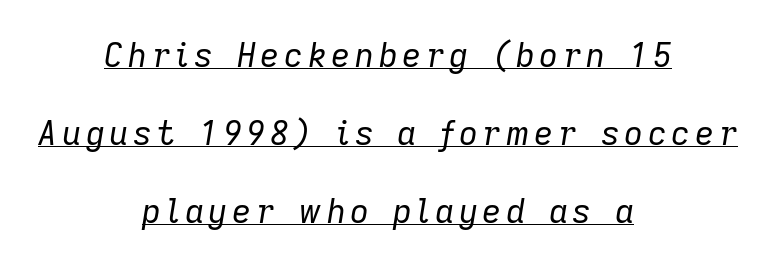
The image shows 33 px regular-weight type, italic (leaning right); set centered, loose line spacing (2.36x), underlined; low stroke contrast and a medium x-height.
